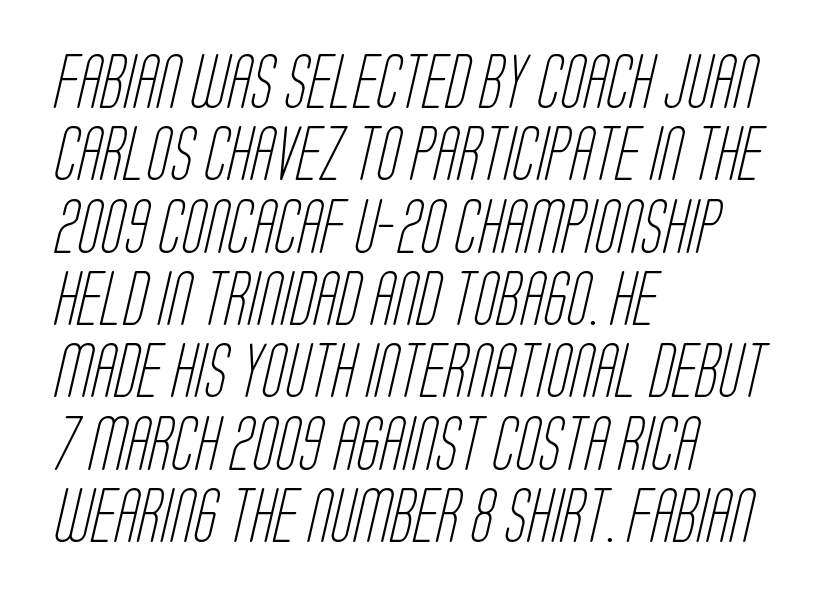
The image shows 54 px light, condensed sans-serif type; set left-aligned, normal line spacing (1.34x), normal letter spacing, not underlined; low stroke contrast and a large x-height.
